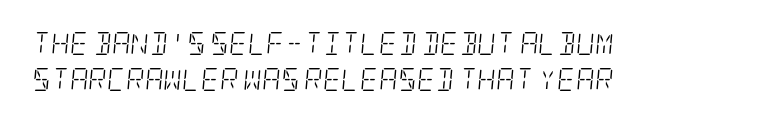
Q: Is the text bold? A: No.
Q: Is the text italic (slanted)? A: Yes, it leans right by about 5 degrees.
Q: Is the text underlined? A: No.
Q: How is the paragraph aligned? A: Left-aligned.
Q: Is the spacing between letters normal or unusually wide? A: Normal.
Q: Is the spacing between lines tight, normal or loose? A: Normal.
